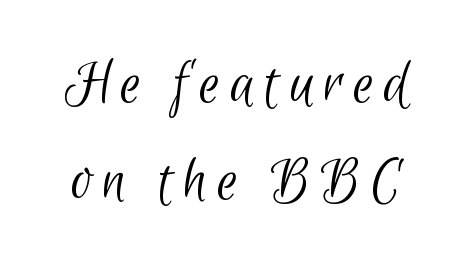
The rendering shows plain stroke endings on the letterforms — a sans-serif design. Check the space under the baseline: it is left empty. A quiet, ordinary-to-light weight characterises the typeface. The passage shown is typed in a proportional face where columns would drift. Evenly set lines give the paragraph a standard silhouette.
